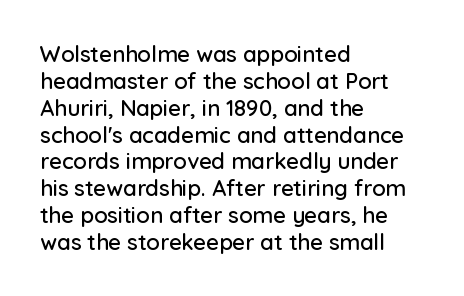
The image shows 22 px text type, upright; set left-aligned, line spacing 1.22x, normal letter spacing, not underlined.
